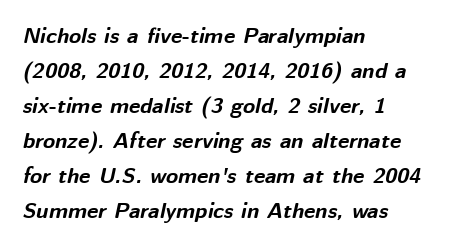
On the weight axis this lands at bold, roughly 700. Plain, unruled lines of type. Looking at the ascenders, they clearly lean. Line beginnings align vertically; line endings do not. The space between consecutive lines is moderate.
